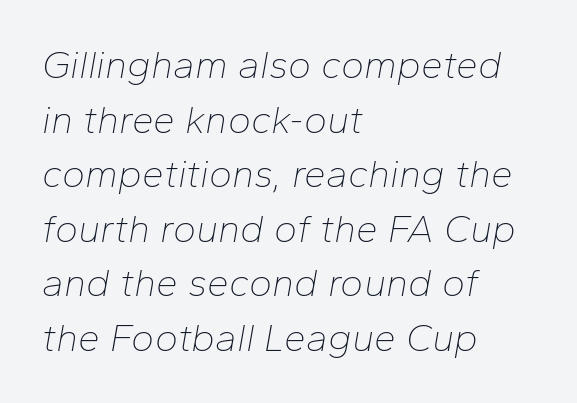
Q: Is the text bold? A: No.
Q: Is the text italic (slanted)? A: Yes, it leans right by about 10 degrees.
Q: Is the text underlined? A: No.
Q: How is the paragraph aligned? A: Left-aligned.
Q: Is the spacing between letters normal or unusually wide? A: Normal.
Q: Is the spacing between lines tight, normal or loose? A: Normal.
Q: Width (condensed, normal, or wide)? A: Normal.
Q: Stroke contrast? A: Low.
Q: x-height? A: Medium.
Q: Monospaced? A: No.
